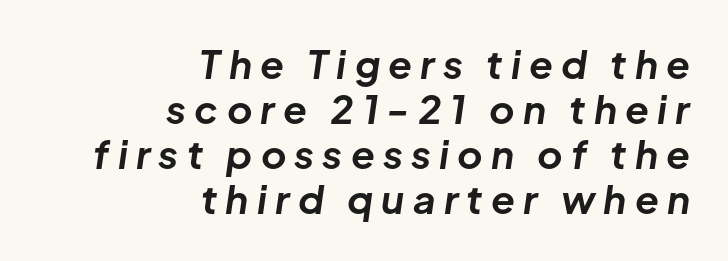
The image shows 39 px bold type, italic (leaning right); set right-aligned, tight line spacing (1.15x), unusually wide letter spacing (+0.21 em), not underlined; low stroke contrast and a medium x-height.
